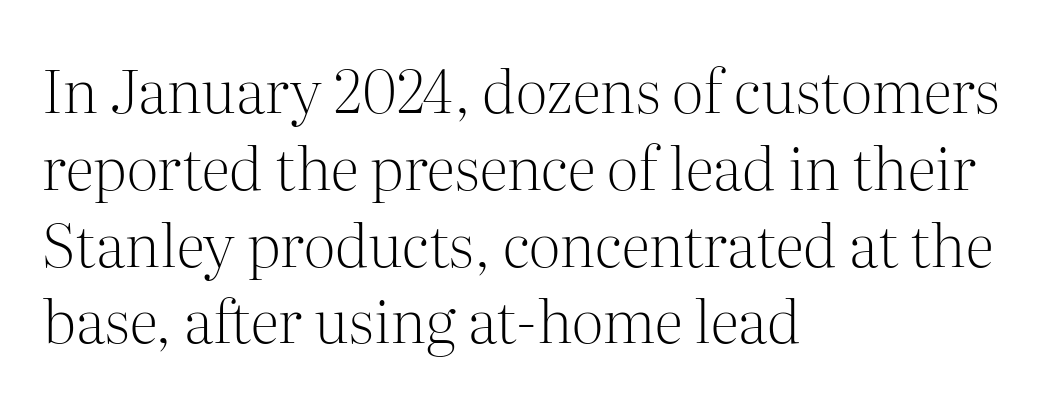
The image shows 60 px light serif type, upright; set left-aligned, normal line spacing (1.28x), normal letter spacing, not underlined; medium stroke contrast and a medium x-height.
